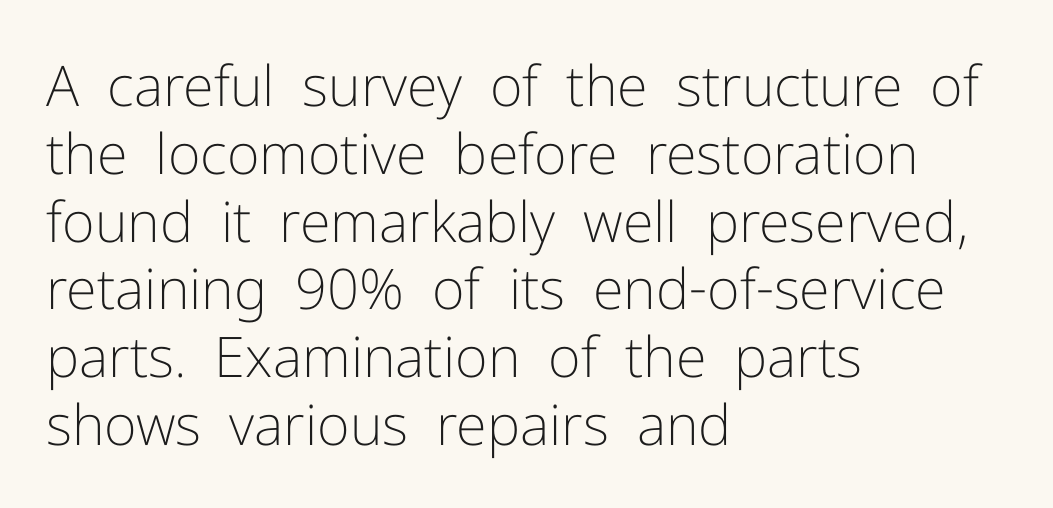
This sample is left-justified, so line endings fall wherever the words run out. Nobody drew a line under any word here. Posture: vertical. Heft: none added — not bold.
